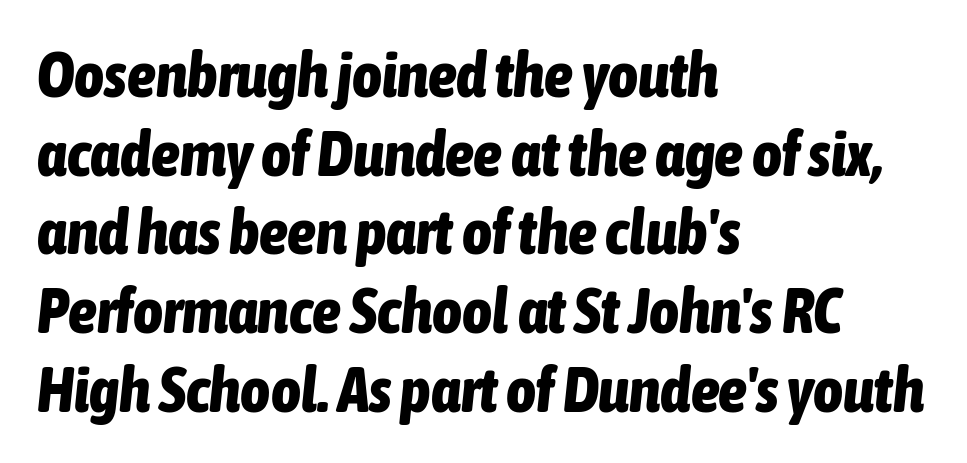
Unmarked baselines from the first word to the last. How are the letters spaced? Ordinarily, with no added tracking. Horizontal alignment here is leftward, the default for most running prose. Looks like regular typesetting: each glyph gets only the width it needs. The glyphs look as if they've been sheared to an angle. The rendering uses a bold face; every stroke is thick and dark.
